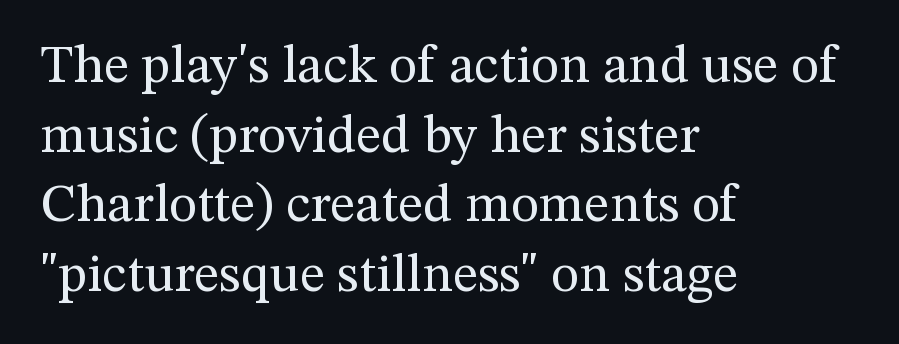
Q: Is the text bold? A: No.
Q: Is the text italic (slanted)? A: No, it is upright.
Q: Is the typeface a serif or a sans-serif typeface? A: Serif.
Q: Is the text underlined? A: No.
Q: How is the paragraph aligned? A: Left-aligned.
Q: Is the spacing between letters normal or unusually wide? A: Normal.
Q: Is the spacing between lines tight, normal or loose? A: Normal.
Q: Width (condensed, normal, or wide)? A: Normal.
Q: Stroke contrast? A: Medium.
Q: x-height? A: Medium.
Q: Monospaced? A: No.
